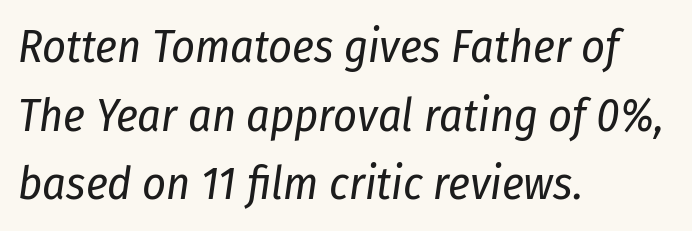
The image shows 46 px regular-weight, condensed type, italic (leaning right); set left-aligned, normal line spacing (1.49x), normal letter spacing, not underlined; low stroke contrast and a medium x-height.
